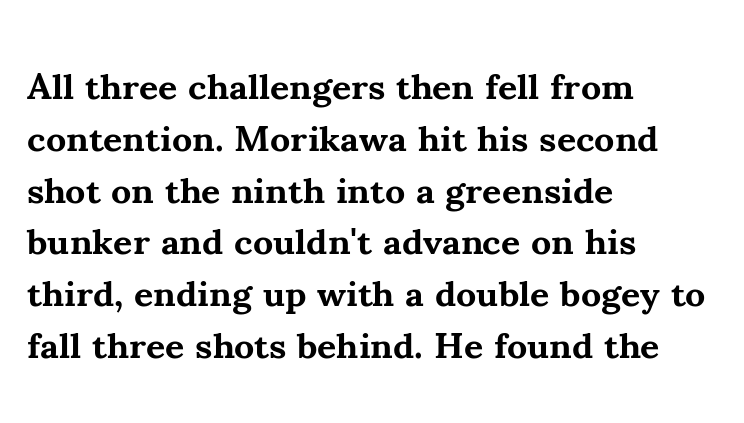
Q: Is the text bold? A: Yes.
Q: Is the text italic (slanted)? A: No, it is upright.
Q: Is the typeface a serif or a sans-serif typeface? A: Serif.
Q: Is the text underlined? A: No.
Q: How is the paragraph aligned? A: Left-aligned.
Q: Is the spacing between letters normal or unusually wide? A: Normal.
Q: Is the spacing between lines tight, normal or loose? A: Normal.
Q: Width (condensed, normal, or wide)? A: Normal.
Q: Stroke contrast? A: Medium.
Q: x-height? A: Small.
Q: Monospaced? A: No.
